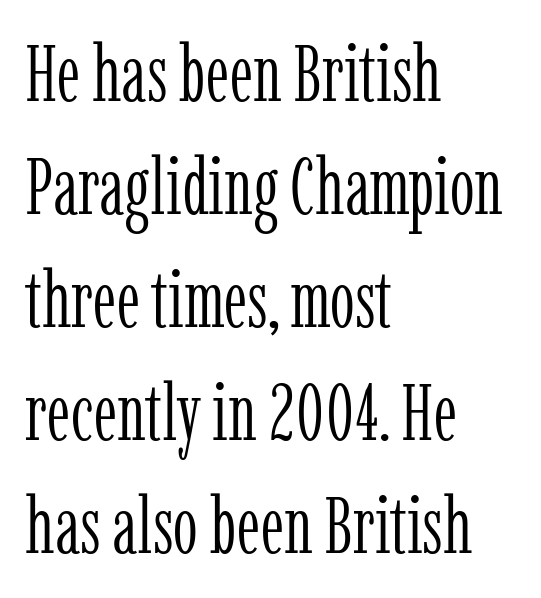
The image shows 79 px light, condensed serif type, upright; set left-aligned, normal line spacing (1.43x), normal letter spacing, not underlined; low stroke contrast and a medium x-height.
